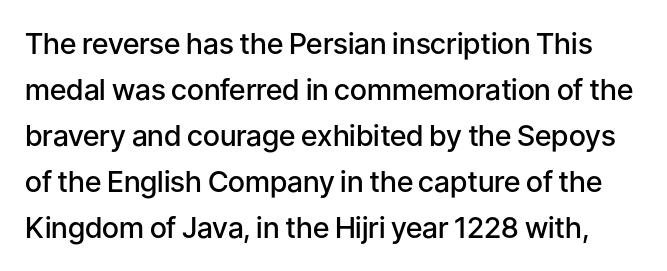
Q: Is the text bold? A: Semi-bold.
Q: Is the text italic (slanted)? A: No, it is upright.
Q: Is the typeface a serif or a sans-serif typeface? A: Sans-serif.
Q: Is the text underlined? A: No.
Q: Is the spacing between letters normal or unusually wide? A: Normal.
Q: Is the spacing between lines tight, normal or loose? A: Normal.
Q: Width (condensed, normal, or wide)? A: Normal.
Q: Stroke contrast? A: Low.
Q: x-height? A: Medium.
Q: Monospaced? A: No.
